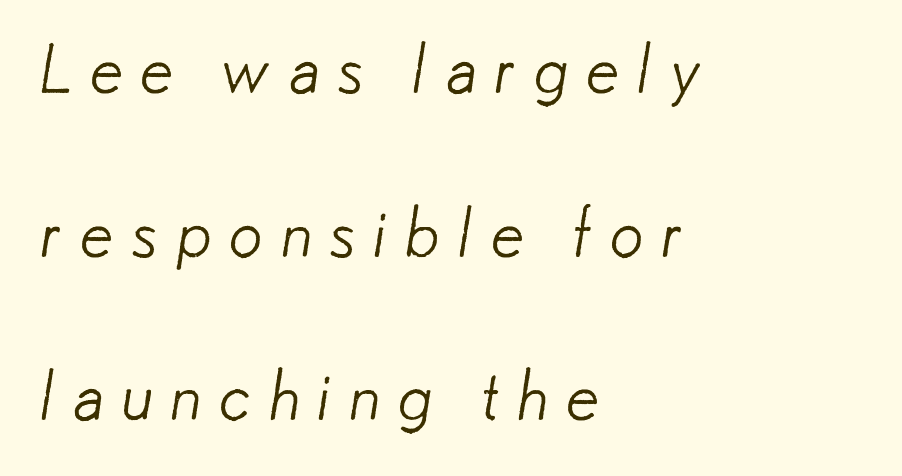
Q: Is the text bold? A: No.
Q: Is the typeface a serif or a sans-serif typeface? A: Sans-serif.
Q: Is the text underlined? A: No.
Q: How is the paragraph aligned? A: Left-aligned.
Q: Is the spacing between letters normal or unusually wide? A: Unusually wide.
Q: Is the spacing between lines tight, normal or loose? A: Loose.
Q: Width (condensed, normal, or wide)? A: Normal.
Q: Stroke contrast? A: Low.
Q: x-height? A: Small.
Q: Monospaced? A: No.
